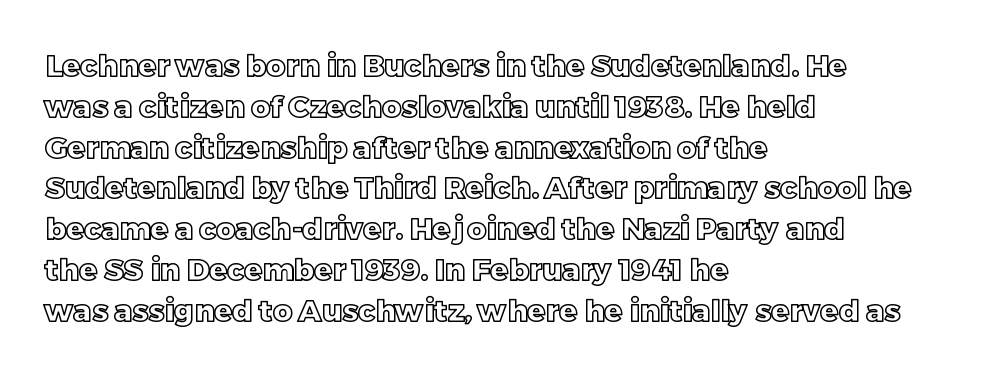
Do the characters align in a grid? No, the font is proportional. In terms of posture, this sample is upright. The rendering anchors every line to the left-hand side. Honestly, the row spacing looks completely unremarkable. Each word holds together tightly as a unit, with standard inter-letter gaps.
